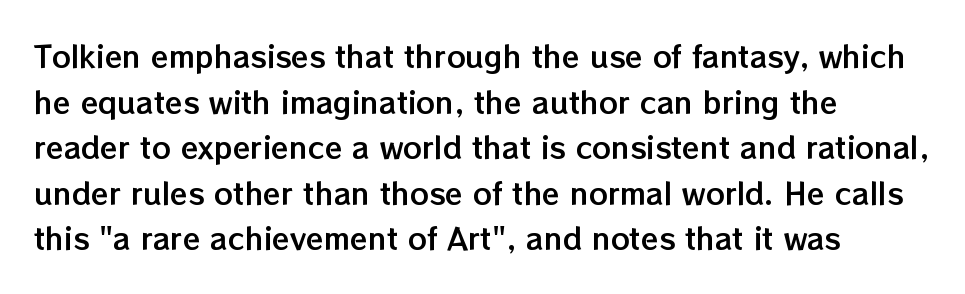
A bare baseline throughout the passage. This sample has the flowing, uneven cadence of proportional lettering. In terms of leading, this rendering sits right in the middle. This is the regular roman posture of the typeface. Glyph-to-glyph distance matches everyday printed text.
